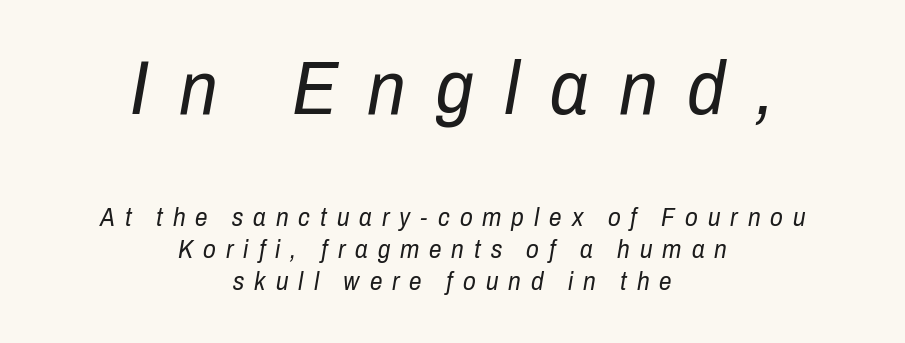
The image shows 76 px regular-weight, condensed type, italic (leaning right); set centered, normal line spacing (1.27x), unusually wide letter spacing (+0.4 em), not underlined; the first (top) block is 3.04x larger; low stroke contrast and a medium x-height.
